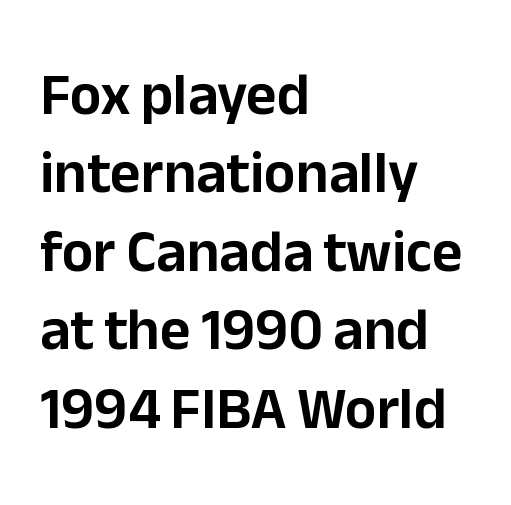
Q: Is the text italic (slanted)? A: No, it is upright.
Q: Is the typeface a serif or a sans-serif typeface? A: Sans-serif.
Q: Is the text underlined? A: No.
Q: How is the paragraph aligned? A: Left-aligned.
Q: Is the spacing between letters normal or unusually wide? A: Normal.
Q: Is the spacing between lines tight, normal or loose? A: Normal.
Q: Width (condensed, normal, or wide)? A: Normal.
Q: Stroke contrast? A: Low.
Q: x-height? A: Medium.
Q: Monospaced? A: No.
